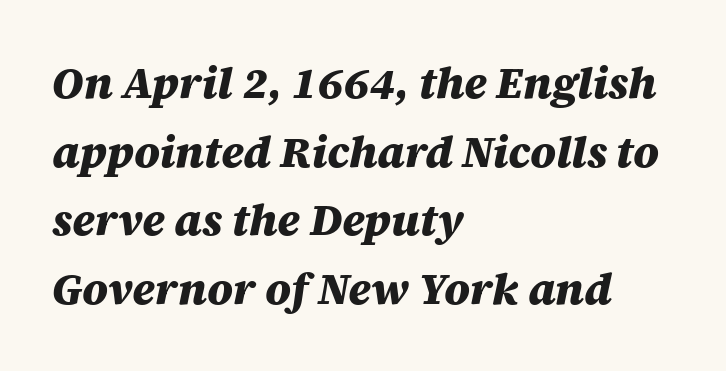
Q: Is the text bold? A: Yes.
Q: Is the text italic (slanted)? A: Yes, it leans right by about 12 degrees.
Q: Is the text underlined? A: No.
Q: How is the paragraph aligned? A: Left-aligned.
Q: Is the spacing between letters normal or unusually wide? A: Normal.
Q: Is the spacing between lines tight, normal or loose? A: Normal.
Q: Width (condensed, normal, or wide)? A: Normal.
Q: Stroke contrast? A: Medium.
Q: x-height? A: Large.
Q: Monospaced? A: No.
